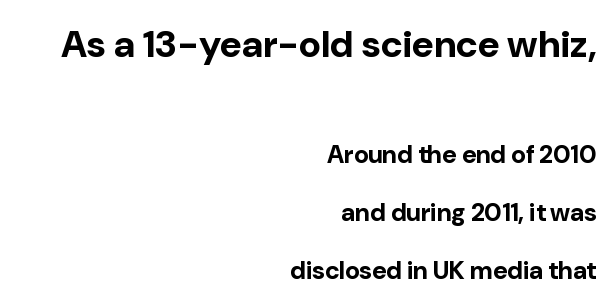
Q: Is the text bold? A: Yes.
Q: Is the text italic (slanted)? A: No, it is upright.
Q: Is the typeface a serif or a sans-serif typeface? A: Sans-serif.
Q: Is the text underlined? A: No.
Q: How is the paragraph aligned? A: Right-aligned.
Q: Is the spacing between letters normal or unusually wide? A: Normal.
Q: Is the spacing between lines tight, normal or loose? A: Loose.
Q: Which block of text is set in a larger size, the first (top) or the second (bottom)? A: The first (top) one.
Q: Width (condensed, normal, or wide)? A: Normal.
Q: Stroke contrast? A: Low.
Q: x-height? A: Medium.
Q: Monospaced? A: No.
